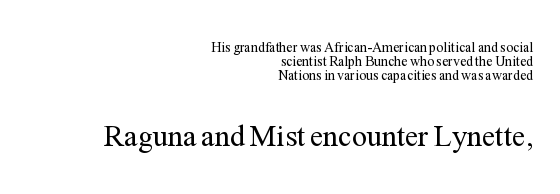
Q: Is the text bold? A: No.
Q: Is the text italic (slanted)? A: No, it is upright.
Q: Is the typeface a serif or a sans-serif typeface? A: Serif.
Q: Is the text underlined? A: No.
Q: How is the paragraph aligned? A: Right-aligned.
Q: Is the spacing between letters normal or unusually wide? A: Normal.
Q: Is the spacing between lines tight, normal or loose? A: Tight.
Q: Which block of text is set in a larger size, the first (top) or the second (bottom)? A: The second (bottom) one.
Q: Width (condensed, normal, or wide)? A: Normal.
Q: Stroke contrast? A: Medium.
Q: x-height? A: Medium.
Q: Monospaced? A: No.
